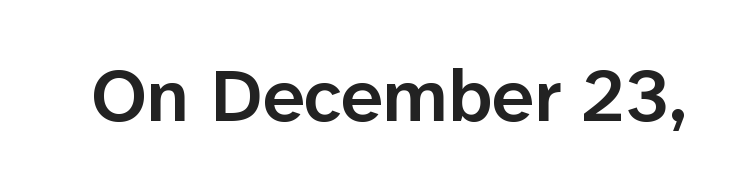
{"serif": "no", "italic": "no", "bold": "semi", "weight": "semibold", "width": "normal", "stroke_contrast": "low", "x_height": "medium", "monospaced": "no", "underline": "no", "letter_spacing": "normal", "letter_spacing_em": 0.0, "glyph_px": 75}
